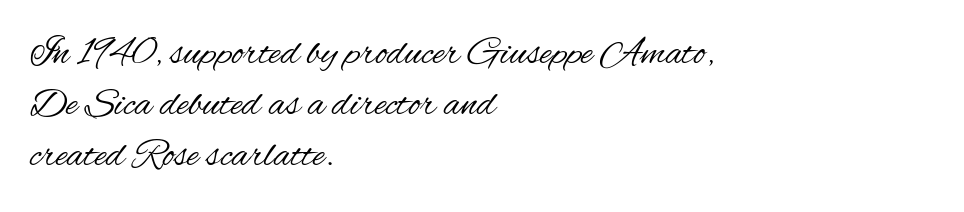
{"serif": "no", "bold": "no", "weight": "regular", "width": "condensed", "stroke_contrast": "medium", "x_height": "small", "monospaced": "no", "underline": "no", "align": "left", "line_spacing": "normal", "line_spacing_ratio": 1.27, "letter_spacing": "normal", "letter_spacing_em": 0.0, "glyph_px": 40}
